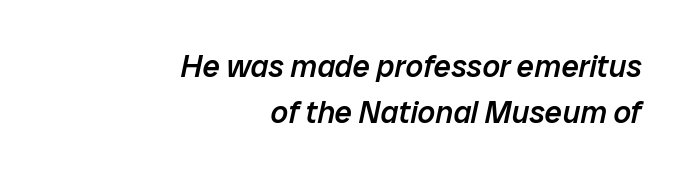
No word sits above an underline. Each word holds together tightly as a unit, with standard inter-letter gaps. Regarding leading, the lines here are spaced in the standard way. Posture: slanted. A typesetter would call this proportional, since set widths differ per character.
